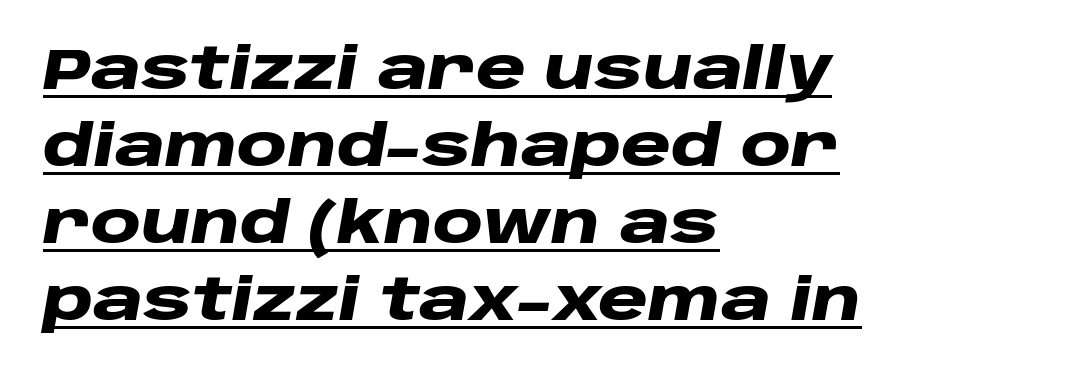
Letter spacing: default. You'd pick this weight for a headline — it's a proper bold. Glance below the letters and you will spot a drawn line. Here the designer chose a conventional face with non-uniform glyph widths.
